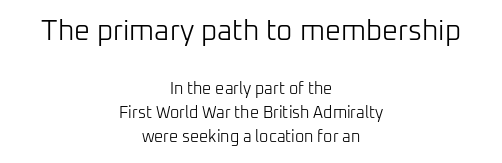
Q: Is the text bold? A: No.
Q: Is the text italic (slanted)? A: No, it is upright.
Q: Is the typeface a serif or a sans-serif typeface? A: Sans-serif.
Q: Is the text underlined? A: No.
Q: How is the paragraph aligned? A: Centered.
Q: Is the spacing between letters normal or unusually wide? A: Normal.
Q: Is the spacing between lines tight, normal or loose? A: Normal.
Q: Which block of text is set in a larger size, the first (top) or the second (bottom)? A: The first (top) one.
Q: Width (condensed, normal, or wide)? A: Normal.
Q: Stroke contrast? A: Low.
Q: x-height? A: Medium.
Q: Monospaced? A: No.
